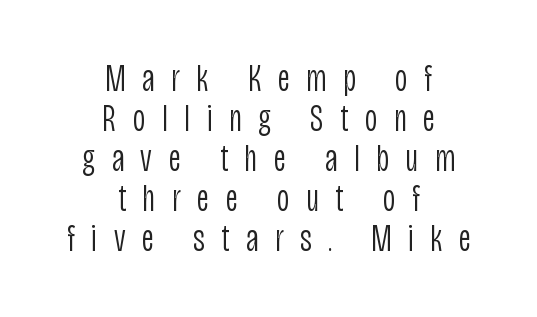
If you drew a line through each stem, it would be perfectly vertical. Short note: letters widely spaced. Line spacing here is tight. Only glyphs here, with clear space below each row. The letters carry no serifs — their stems end cleanly without finishing strokes.
